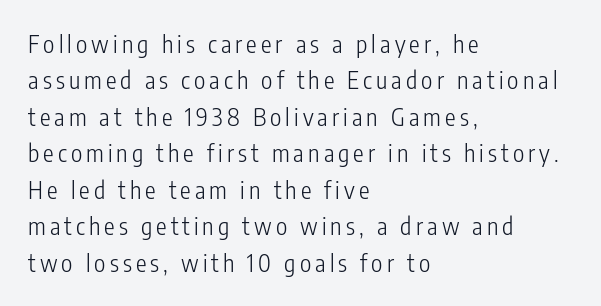
The letters look calm and open, with moderate or lighter stems. Plain, unruled lines of type. The setting favours the left margin, as ordinary paragraphs usually do. Rendered with straight, roman letterforms. Honestly, the row spacing looks completely unremarkable.
